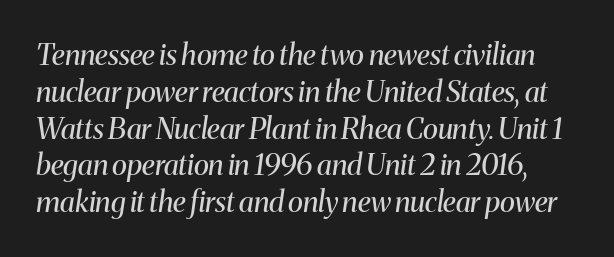
The image shows 29 px regular-weight serif type, italic (leaning right); set normal line spacing (1.27x), normal letter spacing, not underlined; medium stroke contrast and a medium x-height.
